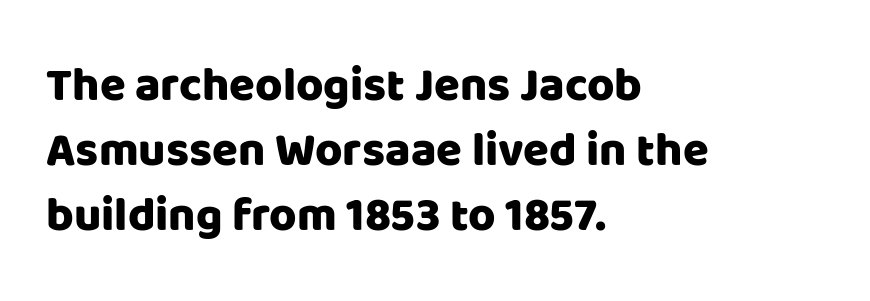
Q: Is the text italic (slanted)? A: No, it is upright.
Q: Is the typeface a serif or a sans-serif typeface? A: Sans-serif.
Q: Is the text underlined? A: No.
Q: How is the paragraph aligned? A: Left-aligned.
Q: Is the spacing between letters normal or unusually wide? A: Normal.
Q: Is the spacing between lines tight, normal or loose? A: Normal.
Q: Width (condensed, normal, or wide)? A: Normal.
Q: Stroke contrast? A: Low.
Q: x-height? A: Large.
Q: Monospaced? A: No.
